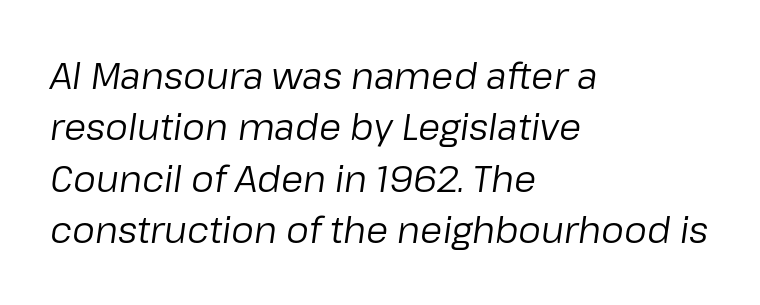
Honestly, the row spacing looks completely unremarkable. Rendered with sloped, italic letterforms. What stands out about the letter spacing? Nothing — it is the standard amount. Think of a printed novel: that variable character pitch is what you see here. Line starts are locked; line ends wander.
